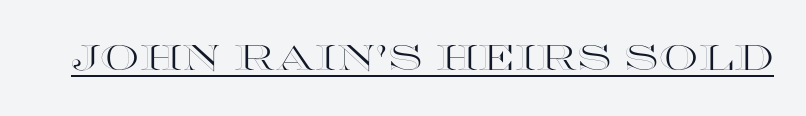
Q: Is the text italic (slanted)? A: No, it is upright.
Q: Is the text underlined? A: Yes.
Q: Is the spacing between letters normal or unusually wide? A: Normal.
Q: Width (condensed, normal, or wide)? A: Wide.
Q: x-height? A: Large.
Q: Monospaced? A: No.
